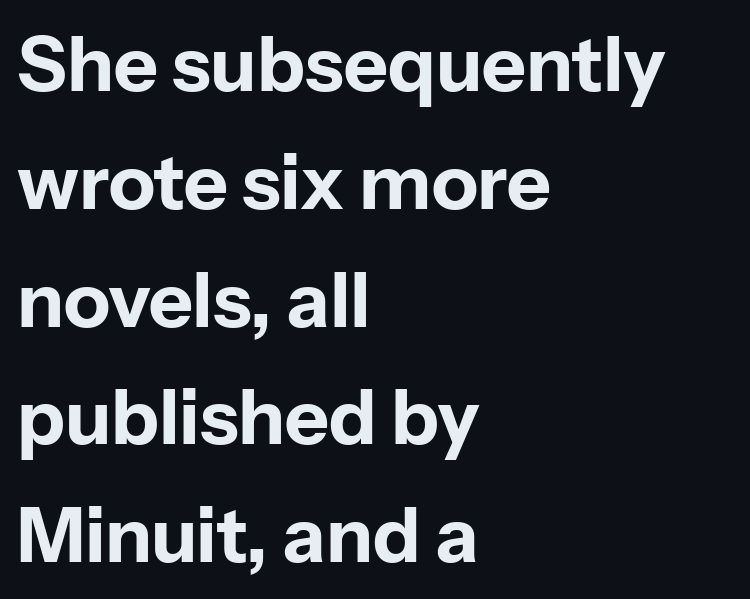
The image shows 76 px bold sans-serif type, upright; set left-aligned, normal line spacing (1.55x), normal letter spacing, not underlined; low stroke contrast and a medium x-height.
